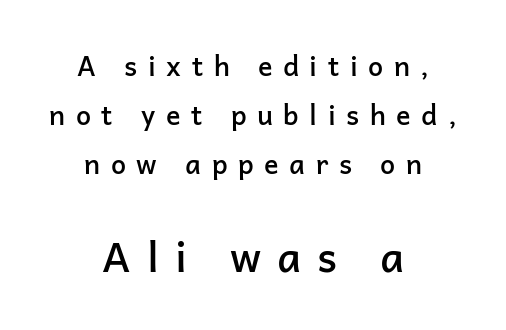
This sample is center-justified, so both line endings float freely. A semibold gives these letters moderate extra thickness, short of bold. The tracking reads as deliberately expanded to a designer's eye. The second block has been scaled up relative to the first. Posture: vertical. A typesetter would call this proportional, since set widths differ per character.
